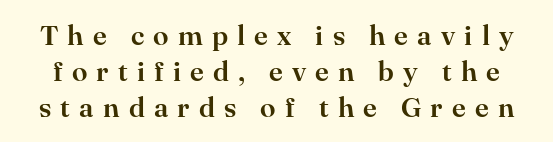
{"serif": "yes", "italic": "no", "width": "normal", "stroke_contrast": "high", "x_height": "small", "monospaced": "no", "underline": "no", "line_spacing": "normal", "line_spacing_ratio": 1.28, "letter_spacing": "wide", "letter_spacing_em": 0.33, "glyph_px": 28}
